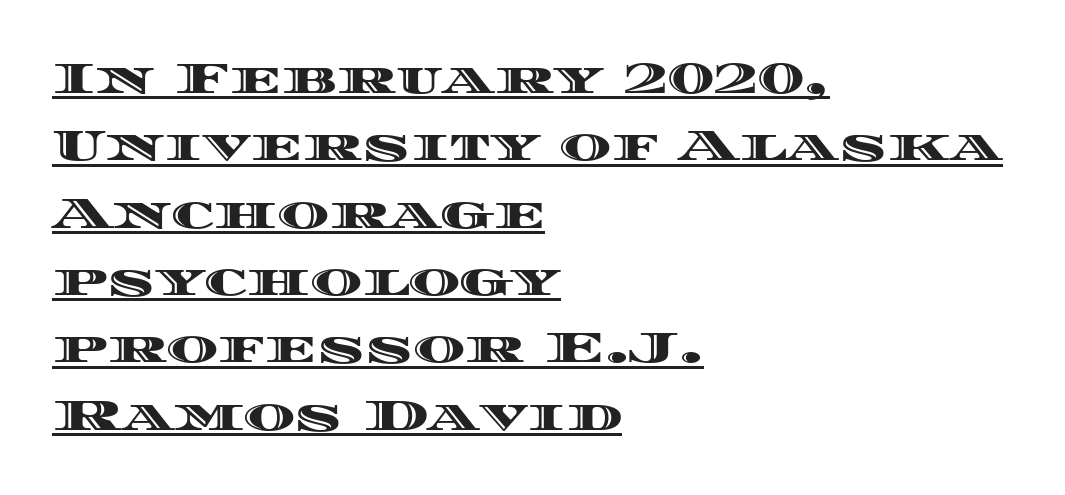
Notice how the stems are strictly vertical — no italics here. What decoration does the sample have? An underline. Letter spacing: default. Looks like regular typesetting: each glyph gets only the width it needs. Typeset ragged right — the left edge is the straight one. The rendering uses a moderate line-height, typical for paragraphs.
